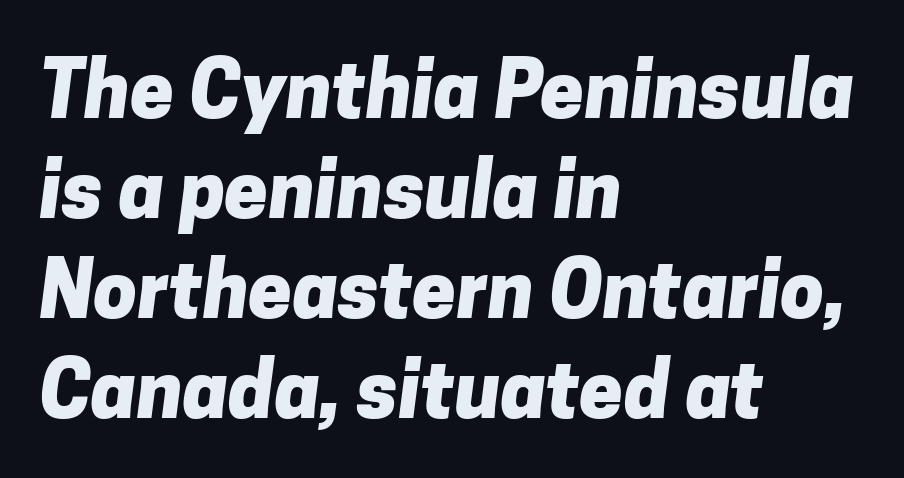
Summary of vertical rhythm: regular, with standard interline spacing. Heavy, bold letterforms. Looks like regular typesetting: each glyph gets only the width it needs. The passage shown is not underscored anywhere. Glyph-to-glyph distance matches everyday printed text.
